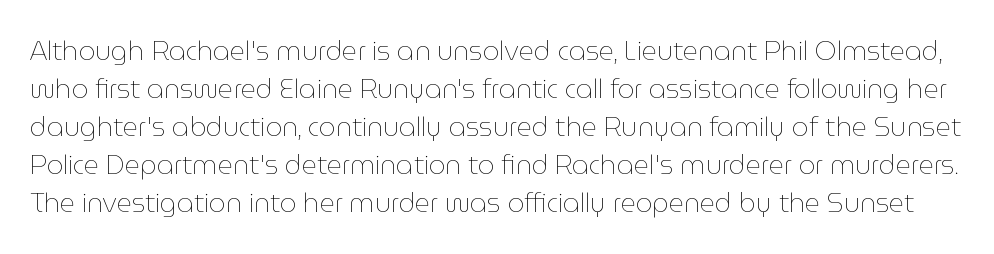
Type without underlining. In terms of posture, this sample is upright. The weight would be labelled regular, book, light, or lighter still. These lines keep a tight, regular rhythm from letter to letter.
